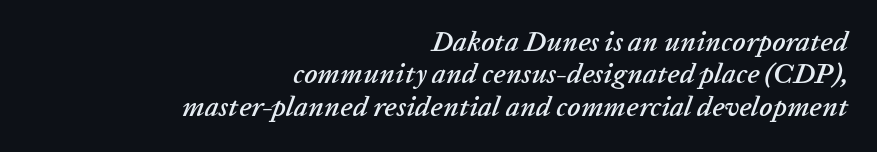
The image shows 28 px text type, italic (leaning right); set right-aligned, line spacing 1.16x, normal letter spacing, not underlined; low stroke contrast and a medium x-height.
